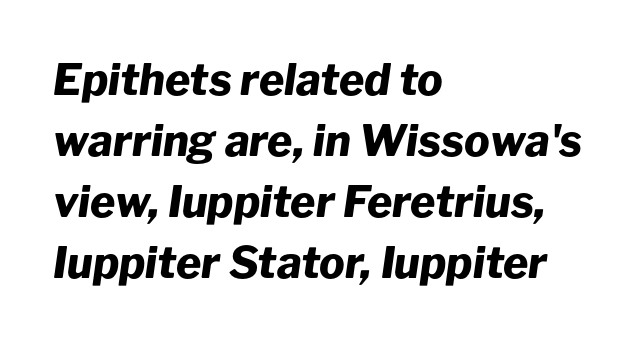
{"italic": "yes", "lean": "right", "slant_degrees": 8, "bold": "yes", "weight": "heavy", "width": "normal", "stroke_contrast": "low", "x_height": "medium", "monospaced": "no", "underline": "no", "align": "left", "line_spacing": "normal", "line_spacing_ratio": 1.42, "letter_spacing": "normal", "letter_spacing_em": 0.0, "glyph_px": 43}
